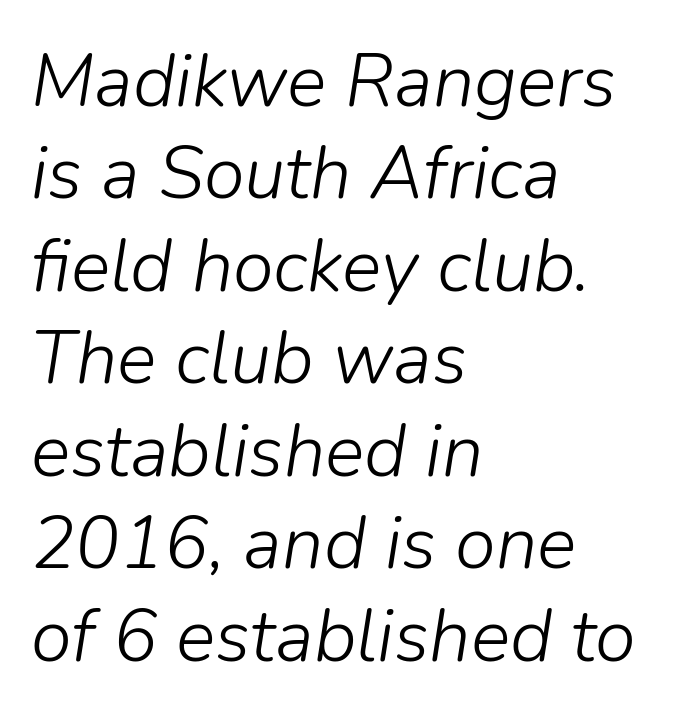
A typesetter would call this proportional, since set widths differ per character. Short and long lines alike share a common starting point at left. Does the leading feel generous? No, just average. Underline: absent. The horizontal fit of the characters is conventional and even. Looking at the ascenders, they clearly lean.
